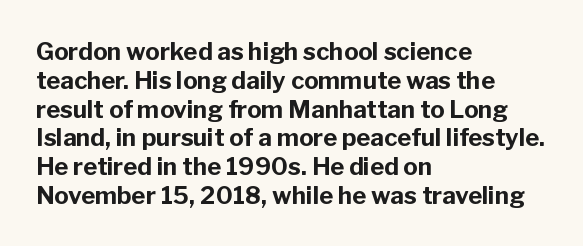
{"italic": "no", "bold": "yes", "underline": "no", "align": "left", "line_spacing_ratio": 1.2, "letter_spacing": "normal", "letter_spacing_em": 0.0, "glyph_px": 24}
